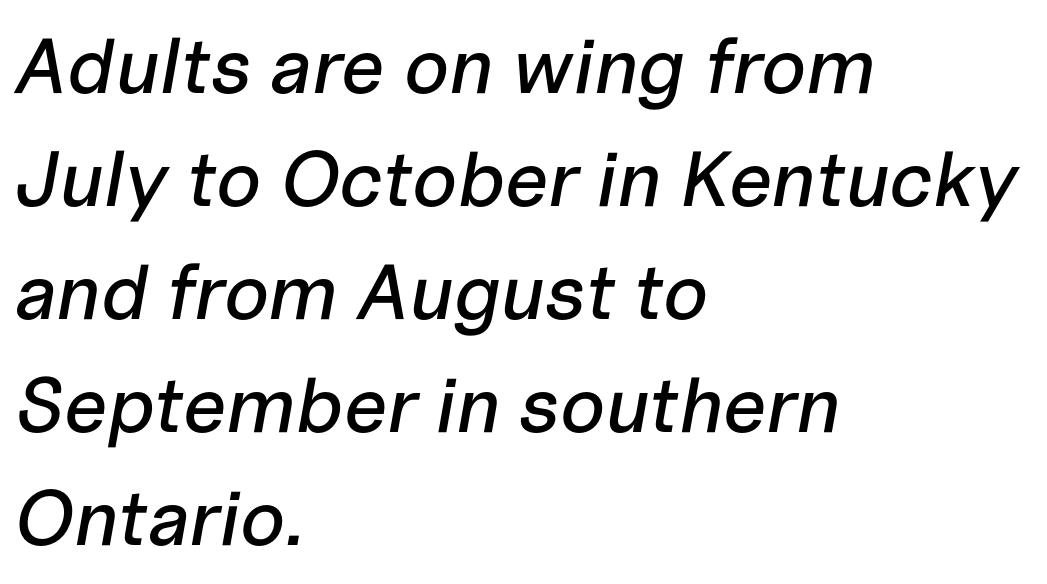
Q: Is the text italic (slanted)? A: Yes, it leans right by about 10 degrees.
Q: Is the text underlined? A: No.
Q: How is the paragraph aligned? A: Left-aligned.
Q: Is the spacing between letters normal or unusually wide? A: Normal.
Q: Is the spacing between lines tight, normal or loose? A: Normal.
Q: Width (condensed, normal, or wide)? A: Normal.
Q: Stroke contrast? A: Low.
Q: x-height? A: Medium.
Q: Monospaced? A: No.
